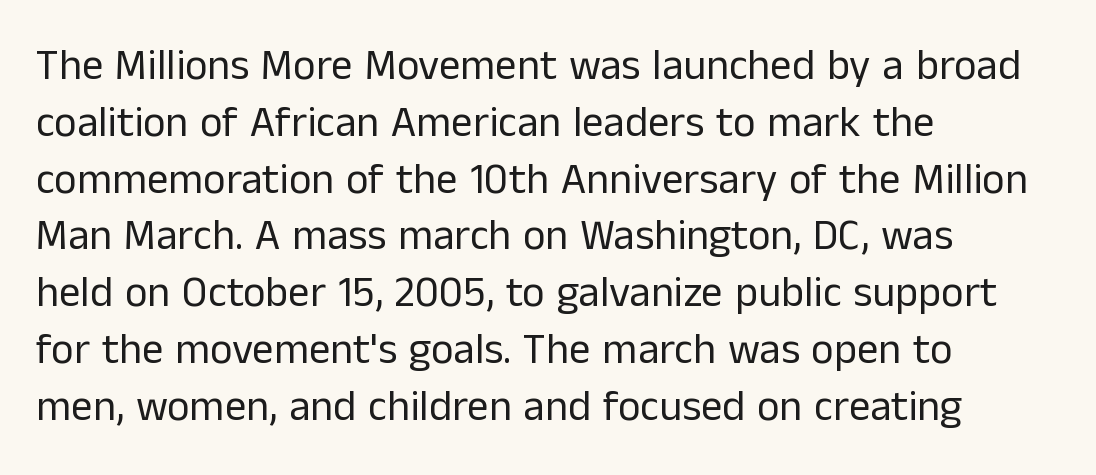
You could not count columns in this text — the font is proportionally spaced. The type sits square on the baseline with zero lean. Decoration check: the copy has no underline. One-word summary of the alignment: left. Does the type have serifs? No, each stem ends abruptly. The font sits on the lighter half of the weight spectrum, regular included.
